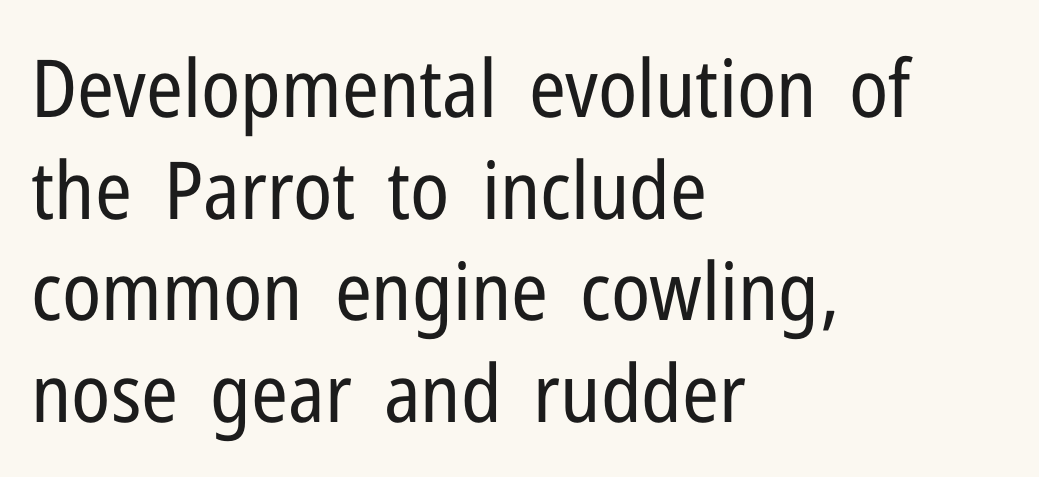
The image shows 80 px regular-weight, condensed sans-serif type, upright; set left-aligned, normal line spacing (1.27x), normal letter spacing, not underlined; low stroke contrast and a medium x-height.
